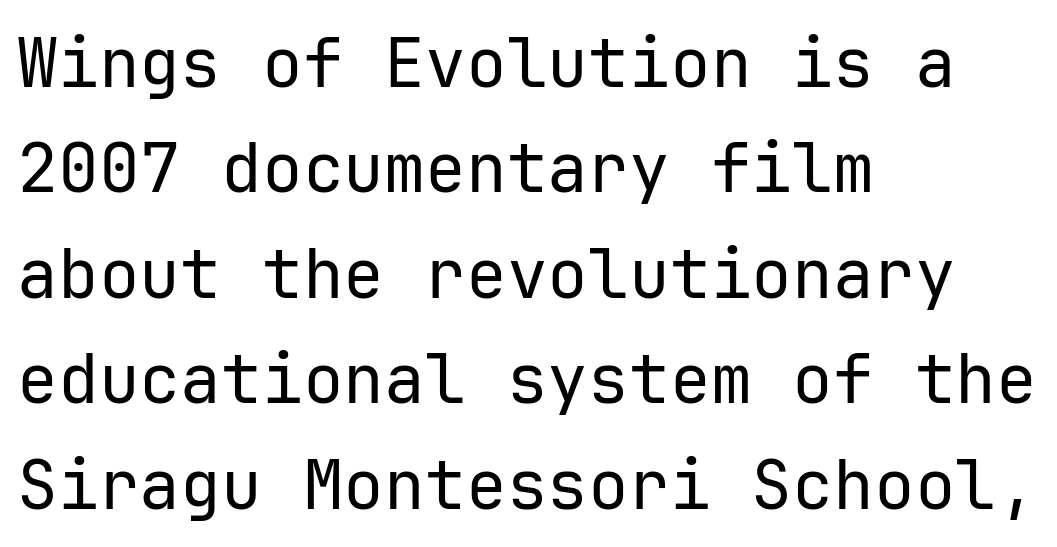
{"serif": "no", "italic": "no", "bold": "no", "weight": "regular", "width": "normal", "stroke_contrast": "low", "x_height": "medium", "monospaced": "yes", "underline": "no", "align": "left", "line_spacing": "normal", "line_spacing_ratio": 1.55, "letter_spacing": "normal", "letter_spacing_em": 0.0, "glyph_px": 68}
